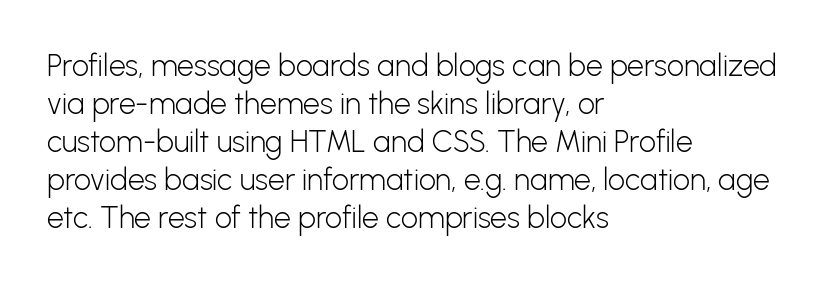
The image shows 30 px light sans-serif type, upright; set left-aligned, normal line spacing (1.27x), normal letter spacing, not underlined; low stroke contrast and a medium x-height.
